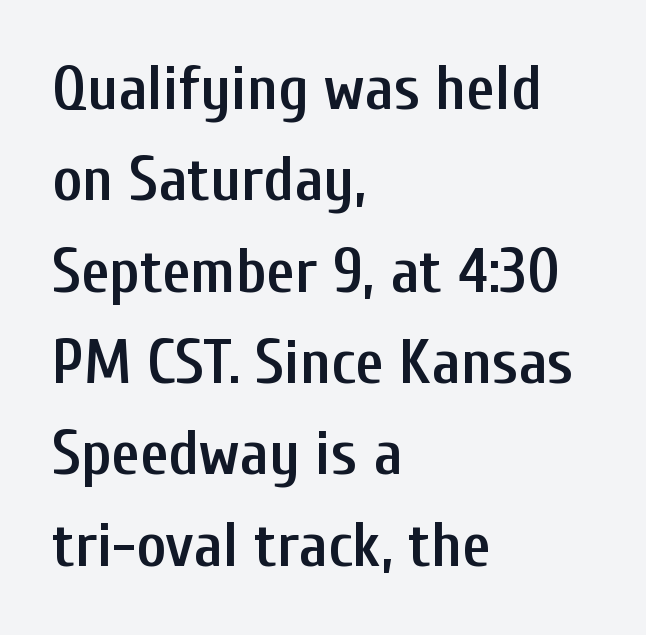
The image shows 63 px semibold, condensed sans-serif type, upright; set left-aligned, normal line spacing (1.45x), normal letter spacing, not underlined; low stroke contrast and a medium x-height.
